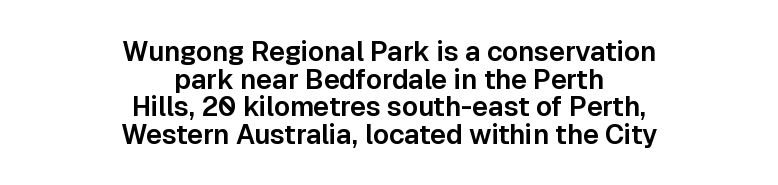
The image shows 27 px text type, upright; set centered, tight line spacing (1.02x), normal letter spacing, not underlined.
